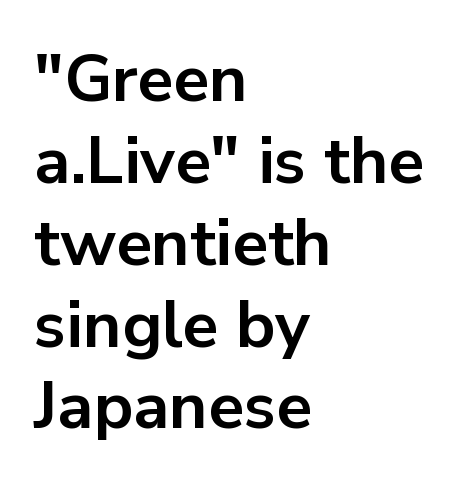
Q: Is the text bold? A: Yes.
Q: Is the text italic (slanted)? A: No, it is upright.
Q: Is the typeface a serif or a sans-serif typeface? A: Sans-serif.
Q: Is the text underlined? A: No.
Q: How is the paragraph aligned? A: Left-aligned.
Q: Is the spacing between letters normal or unusually wide? A: Normal.
Q: Width (condensed, normal, or wide)? A: Normal.
Q: Stroke contrast? A: Low.
Q: x-height? A: Medium.
Q: Monospaced? A: No.
